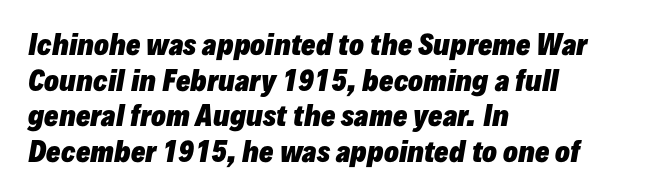
The image shows 27 px bold type, italic (leaning right); set left-aligned, normal line spacing (1.32x), normal letter spacing, not underlined.
